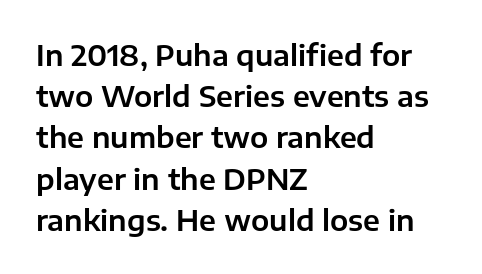
Q: Is the text italic (slanted)? A: No, it is upright.
Q: Is the typeface a serif or a sans-serif typeface? A: Sans-serif.
Q: Is the text underlined? A: No.
Q: How is the paragraph aligned? A: Left-aligned.
Q: Is the spacing between letters normal or unusually wide? A: Normal.
Q: Is the spacing between lines tight, normal or loose? A: Normal.
Q: Width (condensed, normal, or wide)? A: Normal.
Q: Stroke contrast? A: Low.
Q: x-height? A: Medium.
Q: Monospaced? A: No.
